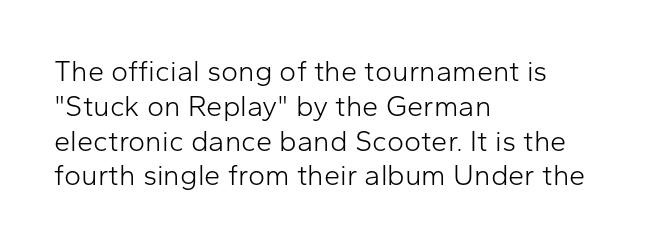
Q: Is the text bold? A: No.
Q: Is the text italic (slanted)? A: No, it is upright.
Q: Is the typeface a serif or a sans-serif typeface? A: Sans-serif.
Q: Is the text underlined? A: No.
Q: How is the paragraph aligned? A: Left-aligned.
Q: Is the spacing between letters normal or unusually wide? A: Normal.
Q: Width (condensed, normal, or wide)? A: Normal.
Q: Stroke contrast? A: Low.
Q: x-height? A: Medium.
Q: Monospaced? A: No.
